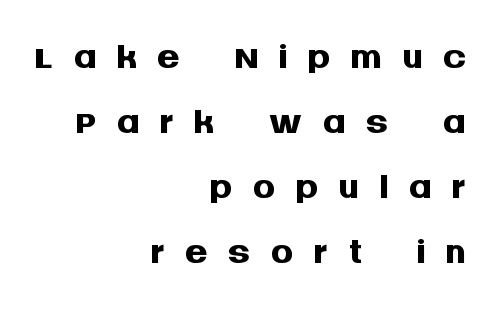
{"serif": "no", "italic": "no", "bold": "yes", "weight": "semibold", "width": "normal", "stroke_contrast": "medium", "x_height": "large", "monospaced": "no", "underline": "no", "align": "right", "line_spacing": "tight", "line_spacing_ratio": 1.14, "letter_spacing": "wide", "letter_spacing_em": 0.34, "glyph_px": 57}
